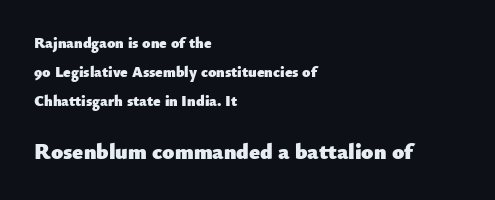
Size hierarchy here favors the trailing block over the leading one. Every letter is thick-stroked: bold, no question. The compositor pushed each line to the left boundary. Nope, not italic — everything's standing straight.
